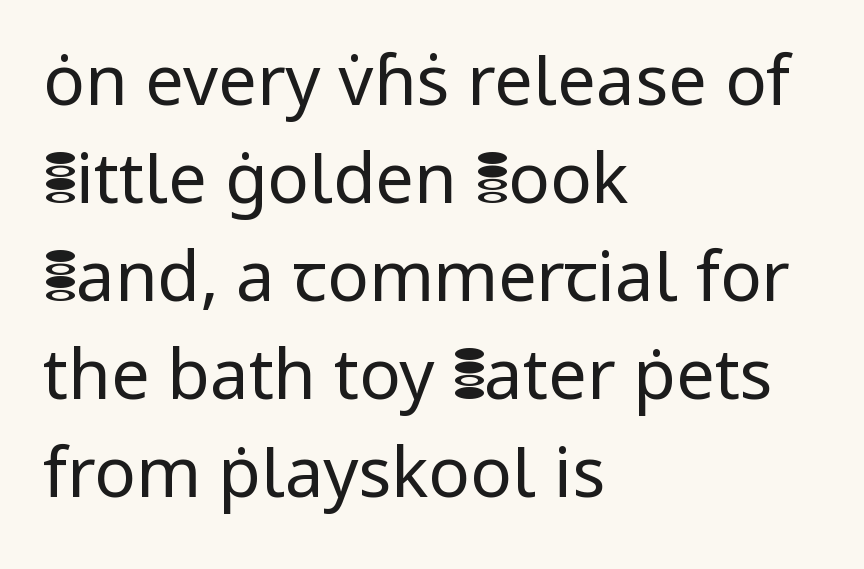
How would I describe the line gaps? Plain and ordinary. The foot of each line stays bare and open. Observe the absence of serifs on each vertical stroke in this sample. Ordinary non-slanted type is in use. Stems and bowls with no extra thickness — not bold. The rendering uses natural spacing where letterforms have individual widths.
